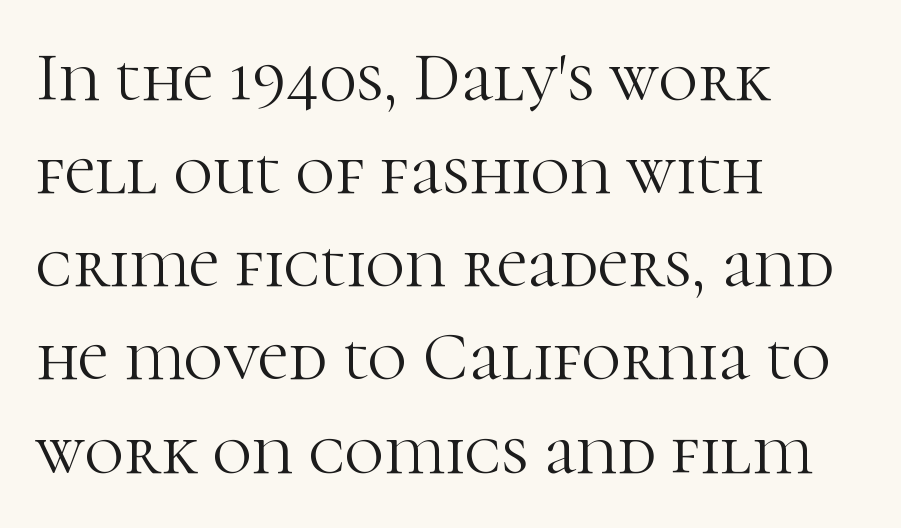
The image shows 68 px light serif type, upright; set left-aligned, normal line spacing (1.37x), normal letter spacing, not underlined; high stroke contrast and a medium x-height.
